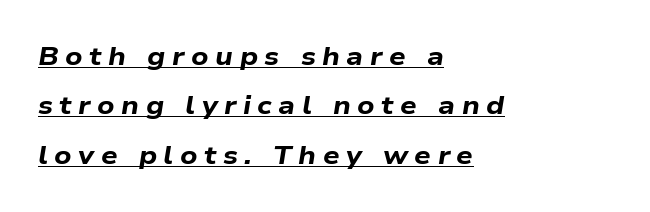
Q: Is the text bold? A: Yes.
Q: Is the text italic (slanted)? A: Yes, it leans right by about 9 degrees.
Q: Is the text underlined? A: Yes.
Q: How is the paragraph aligned? A: Left-aligned.
Q: Is the spacing between letters normal or unusually wide? A: Unusually wide.
Q: Is the spacing between lines tight, normal or loose? A: Loose.
